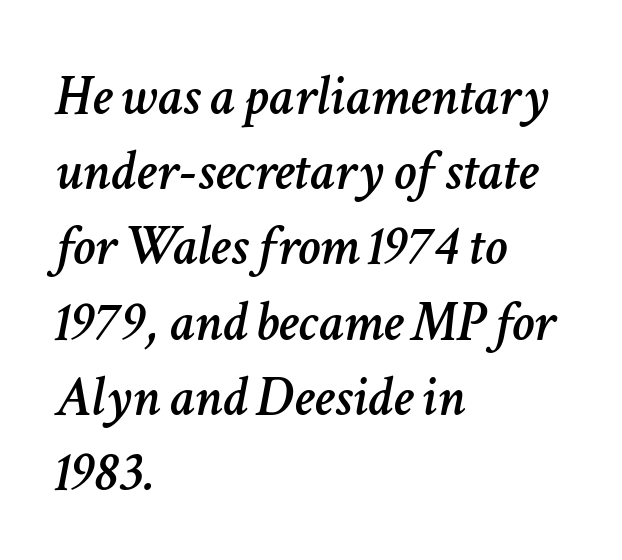
Q: Is the text italic (slanted)? A: Yes, it leans right by about 11 degrees.
Q: Is the text underlined? A: No.
Q: How is the paragraph aligned? A: Left-aligned.
Q: Is the spacing between letters normal or unusually wide? A: Normal.
Q: Is the spacing between lines tight, normal or loose? A: Normal.
Q: Width (condensed, normal, or wide)? A: Normal.
Q: Stroke contrast? A: Low.
Q: x-height? A: Medium.
Q: Monospaced? A: No.
